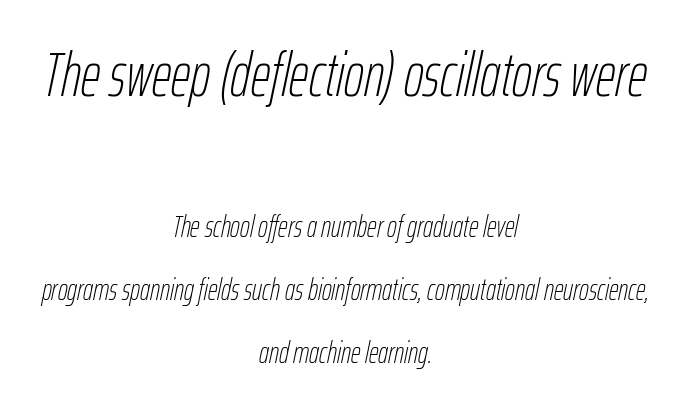
{"italic": "yes", "lean": "right", "slant_degrees": 12, "bold": "no", "weight": "thin", "width": "condensed", "stroke_contrast": "low", "x_height": "medium", "monospaced": "no", "underline": "no", "align": "center", "line_spacing": "loose", "line_spacing_ratio": 2.09, "letter_spacing": "normal", "letter_spacing_em": 0.0, "larger_block": "first", "size_ratio": 2.03, "glyph_px": 61}
